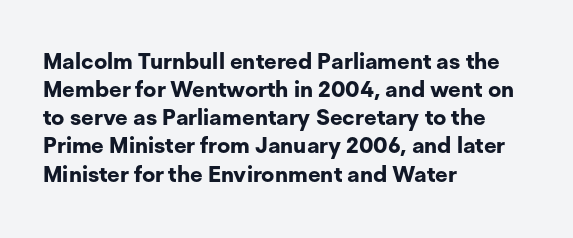
The passage is arranged the way most books set body copy — flush left. No word sits above an underline. Nobody touched the tracking dial on this one. Stroke thickness is high; the sample reads as a true bold.
